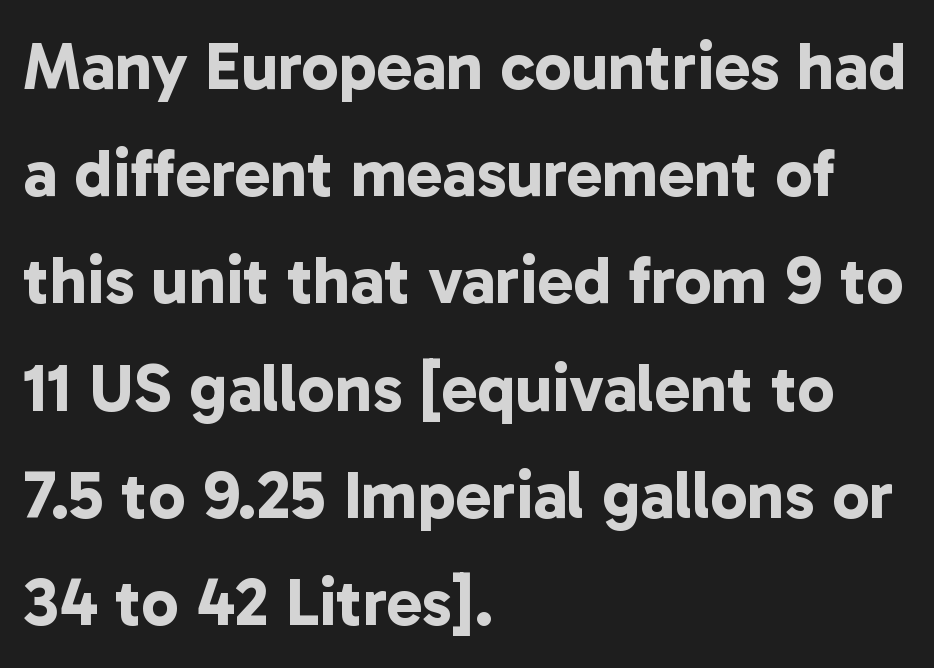
Q: Is the text bold? A: Yes.
Q: Is the typeface a serif or a sans-serif typeface? A: Sans-serif.
Q: Is the text underlined? A: No.
Q: How is the paragraph aligned? A: Left-aligned.
Q: Is the spacing between letters normal or unusually wide? A: Normal.
Q: Is the spacing between lines tight, normal or loose? A: Normal.
Q: Width (condensed, normal, or wide)? A: Normal.
Q: Stroke contrast? A: Low.
Q: x-height? A: Medium.
Q: Monospaced? A: No.
